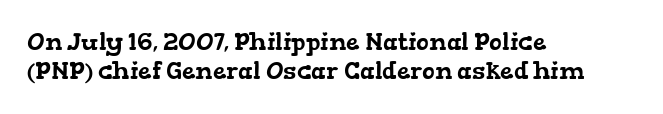
Q: Is the text underlined? A: No.
Q: How is the paragraph aligned? A: Left-aligned.
Q: Is the spacing between letters normal or unusually wide? A: Normal.
